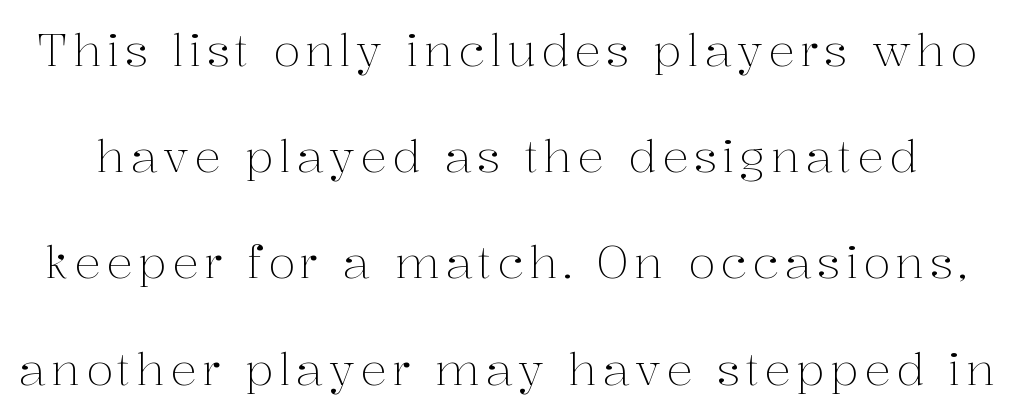
Nothing heavy about these letters — not bold at all. The type sits square on the baseline with zero lean. The foot of each line stays bare and open. The font family rendered here belongs to the serif group. The letters advance in unequal steps, a hallmark of proportional type.
